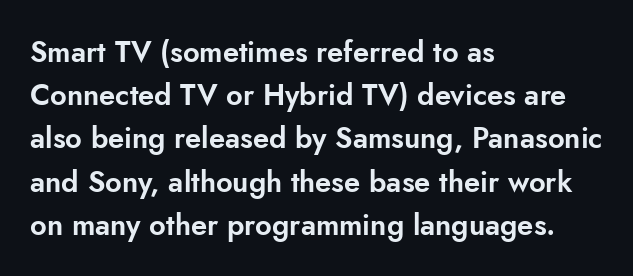
{"serif": "no", "italic": "no", "width": "normal", "stroke_contrast": "low", "x_height": "small", "monospaced": "no", "underline": "no", "align": "left", "line_spacing": "normal", "line_spacing_ratio": 1.49, "letter_spacing": "normal", "letter_spacing_em": 0.0, "glyph_px": 29}
